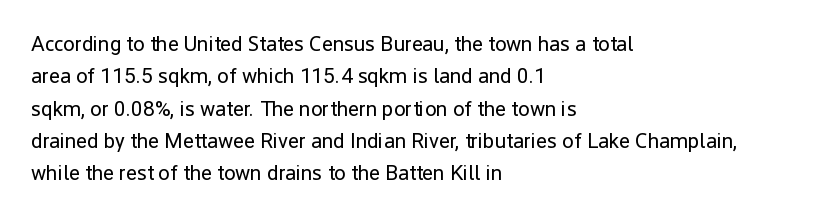
{"italic": "no", "bold": "no", "underline": "no", "align": "left", "line_spacing": "normal", "line_spacing_ratio": 1.54, "letter_spacing": "normal", "letter_spacing_em": 0.0, "glyph_px": 21}
